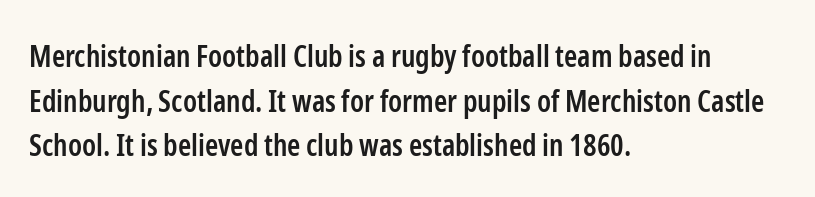
{"serif": "no", "italic": "no", "bold": "semi", "weight": "semibold", "width": "condensed", "stroke_contrast": "low", "x_height": "medium", "monospaced": "no", "underline": "no", "align": "left", "line_spacing": "normal", "line_spacing_ratio": 1.49, "letter_spacing": "normal", "letter_spacing_em": 0.0, "glyph_px": 30}
